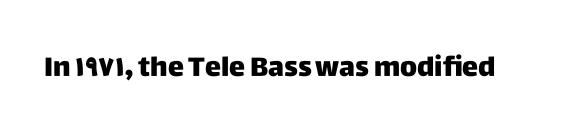
{"italic": "no", "underline": "no", "letter_spacing": "normal", "letter_spacing_em": 0.0, "glyph_px": 27}
